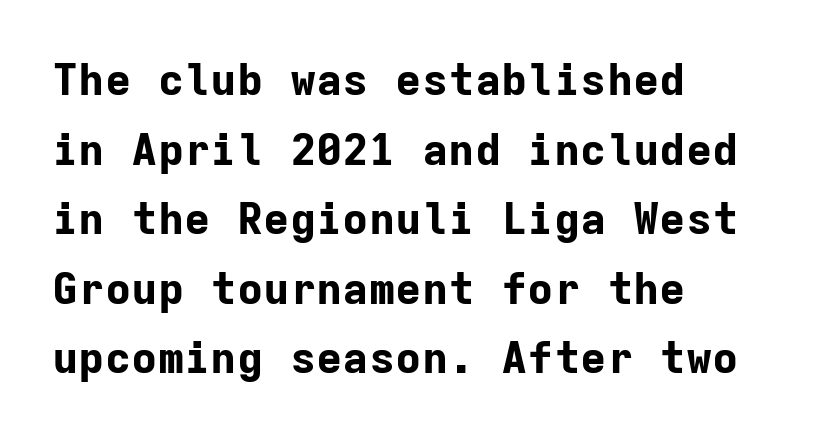
The image shows 44 px bold sans-serif type, upright, monospaced; set left-aligned, normal line spacing (1.58x), normal letter spacing, not underlined; low stroke contrast and a medium x-height.
